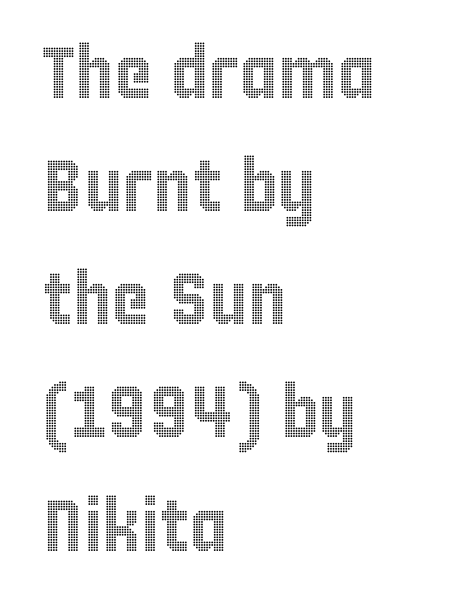
These lines sit exactly where default settings would place them. Ordinary non-slanted type is in use. Beneath every word, the page is bare. The horizontal fit of the characters is conventional and even.
